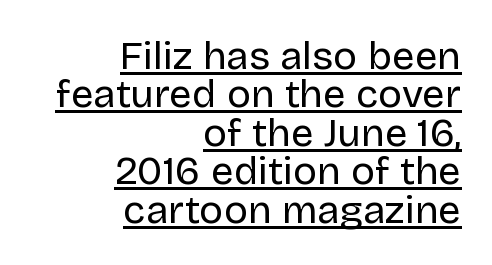
Does the type have serifs? No, each stem ends abruptly. Honestly, the underline is the first thing you notice here. This rendering leaves character spacing at its baseline value. Stroke thickness stays within the range of a standard reading face or lighter. The axis of the letterforms is exactly vertical. Each new line begins almost immediately beneath the previous one.
